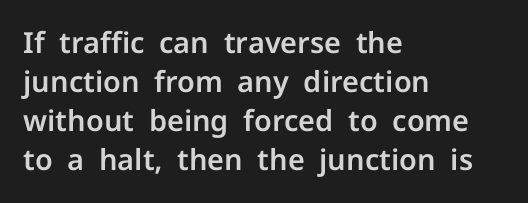
{"serif": "no", "italic": "no", "width": "normal", "stroke_contrast": "low", "x_height": "medium", "monospaced": "no", "underline": "no", "align": "left", "line_spacing": "normal", "line_spacing_ratio": 1.35, "letter_spacing": "normal", "letter_spacing_em": 0.0, "glyph_px": 29}
